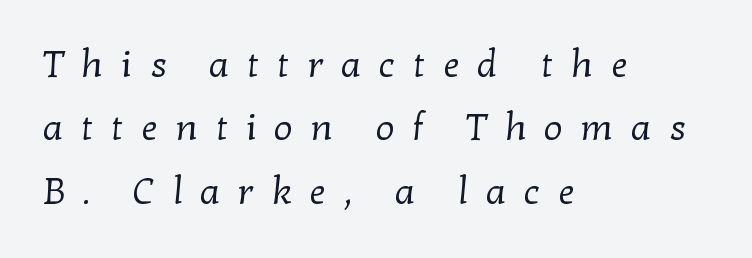
The image shows 37 px regular-weight serif type; set left-aligned, line spacing 1.71x, unusually wide letter spacing (+0.48 em), not underlined; low stroke contrast and a medium x-height.
